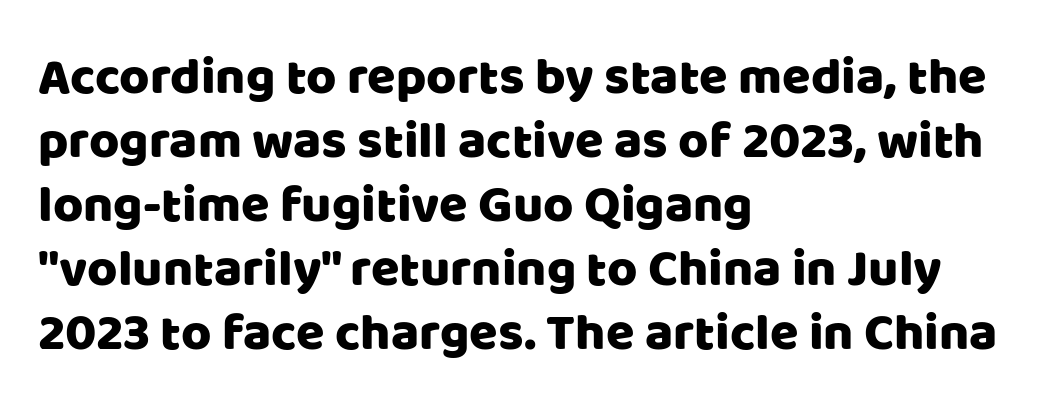
Q: Is the text italic (slanted)? A: No, it is upright.
Q: Is the typeface a serif or a sans-serif typeface? A: Sans-serif.
Q: Is the text underlined? A: No.
Q: How is the paragraph aligned? A: Left-aligned.
Q: Is the spacing between letters normal or unusually wide? A: Normal.
Q: Width (condensed, normal, or wide)? A: Normal.
Q: Stroke contrast? A: Low.
Q: x-height? A: Large.
Q: Monospaced? A: No.
